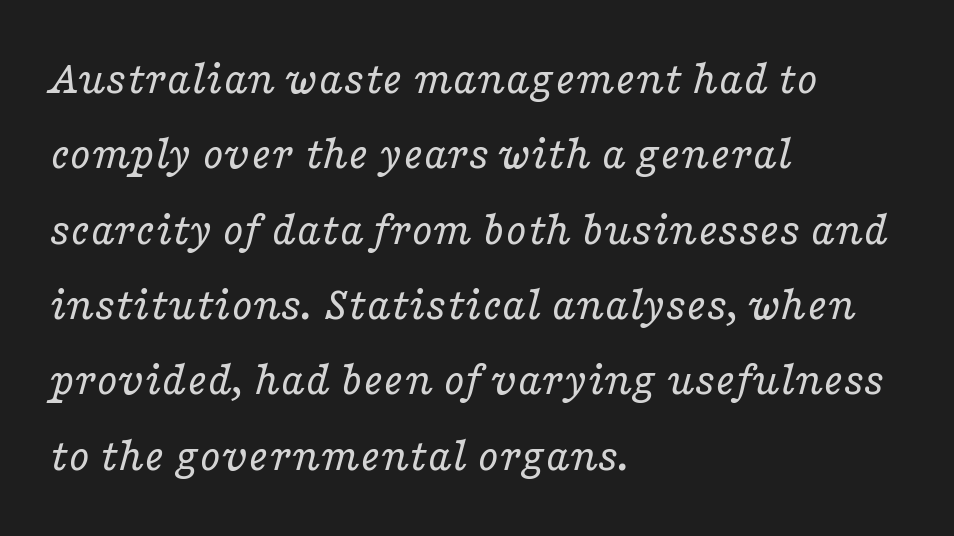
Yep, those are serifs on the letters. The passage shown is typed in a proportional face where columns would drift. Weight: not bold — regular or lighter. The paragraph has a hard left edge and a soft right edge.
